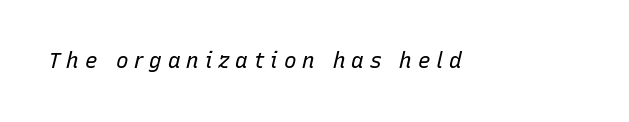
Q: Is the text bold? A: No.
Q: Is the text italic (slanted)? A: Yes, it leans right by about 15 degrees.
Q: Is the text underlined? A: No.
Q: Is the spacing between letters normal or unusually wide? A: Unusually wide.
